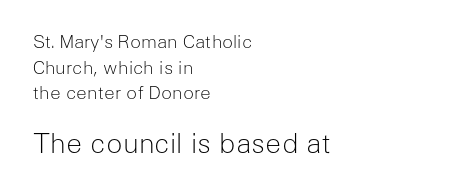
Q: Is the text bold? A: No.
Q: Is the text italic (slanted)? A: No, it is upright.
Q: Is the text underlined? A: No.
Q: How is the paragraph aligned? A: Left-aligned.
Q: Is the spacing between letters normal or unusually wide? A: Normal.
Q: Is the spacing between lines tight, normal or loose? A: Normal.
Q: Which block of text is set in a larger size, the first (top) or the second (bottom)? A: The second (bottom) one.
